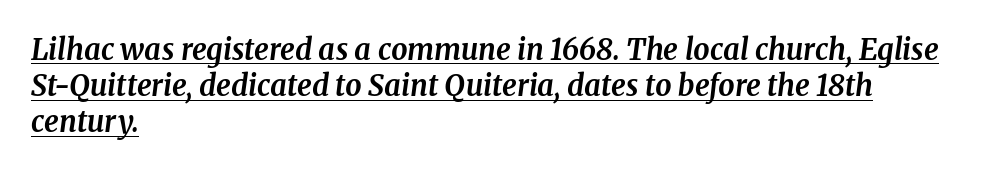
{"serif": "yes", "italic": "yes", "lean": "right", "slant_degrees": 8, "bold": "yes", "weight": "bold", "width": "normal", "stroke_contrast": "medium", "x_height": "medium", "monospaced": "no", "underline": "yes", "align": "left", "line_spacing": "normal", "line_spacing_ratio": 1.25, "letter_spacing": "normal", "letter_spacing_em": 0.0, "glyph_px": 29}
